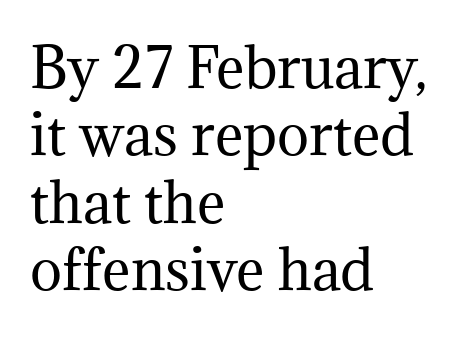
Q: Is the text bold? A: No.
Q: Is the text italic (slanted)? A: No, it is upright.
Q: Is the typeface a serif or a sans-serif typeface? A: Serif.
Q: Is the text underlined? A: No.
Q: How is the paragraph aligned? A: Left-aligned.
Q: Is the spacing between letters normal or unusually wide? A: Normal.
Q: Is the spacing between lines tight, normal or loose? A: Normal.
Q: Width (condensed, normal, or wide)? A: Normal.
Q: Stroke contrast? A: Medium.
Q: x-height? A: Medium.
Q: Monospaced? A: No.
